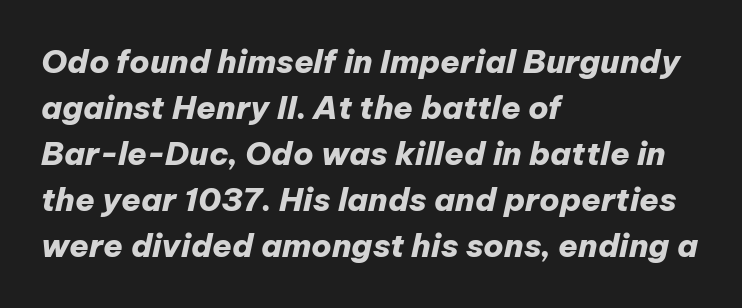
{"italic": "yes", "lean": "right", "slant_degrees": 12, "bold": "yes", "weight": "heavy", "width": "normal", "stroke_contrast": "low", "x_height": "medium", "monospaced": "no", "underline": "no", "align": "left", "line_spacing": "normal", "line_spacing_ratio": 1.44, "letter_spacing": "normal", "letter_spacing_em": 0.0, "glyph_px": 32}
